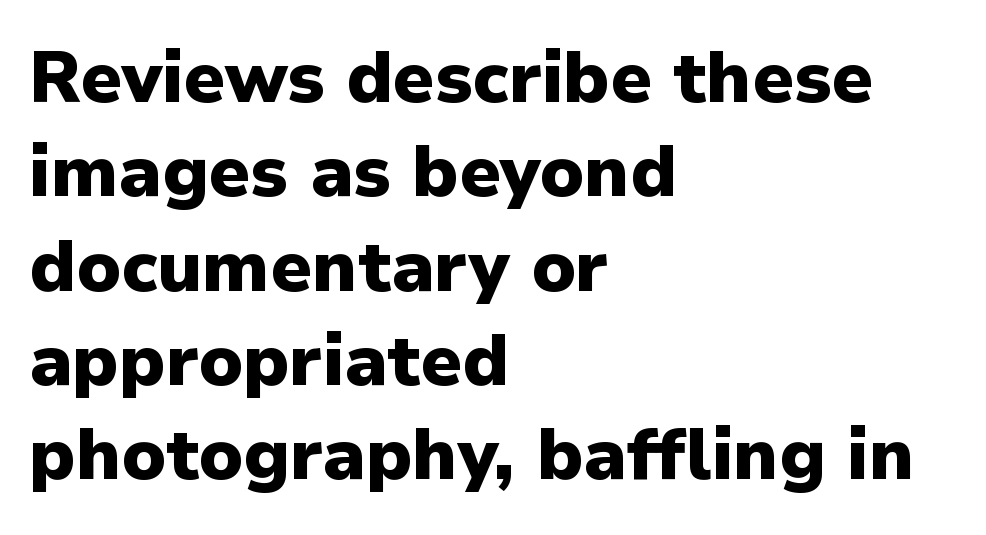
Q: Is the text bold? A: Yes.
Q: Is the text italic (slanted)? A: No, it is upright.
Q: Is the typeface a serif or a sans-serif typeface? A: Sans-serif.
Q: Is the text underlined? A: No.
Q: How is the paragraph aligned? A: Left-aligned.
Q: Is the spacing between letters normal or unusually wide? A: Normal.
Q: Is the spacing between lines tight, normal or loose? A: Normal.
Q: Width (condensed, normal, or wide)? A: Normal.
Q: Stroke contrast? A: Low.
Q: x-height? A: Medium.
Q: Monospaced? A: No.
